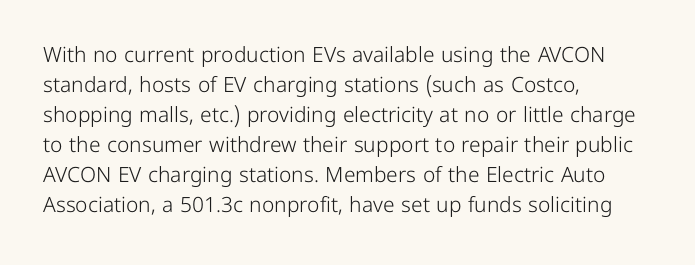
The image shows 21 px text type, upright; set left-aligned, normal line spacing (1.43x), normal letter spacing, not underlined.
